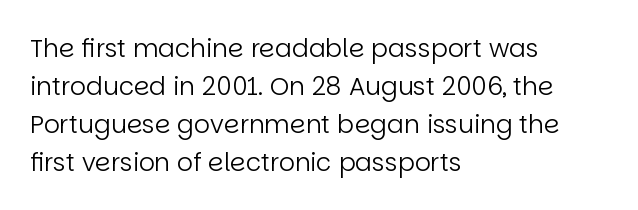
Q: Is the text bold? A: No.
Q: Is the text italic (slanted)? A: No, it is upright.
Q: Is the text underlined? A: No.
Q: How is the paragraph aligned? A: Left-aligned.
Q: Is the spacing between letters normal or unusually wide? A: Normal.
Q: Is the spacing between lines tight, normal or loose? A: Normal.
